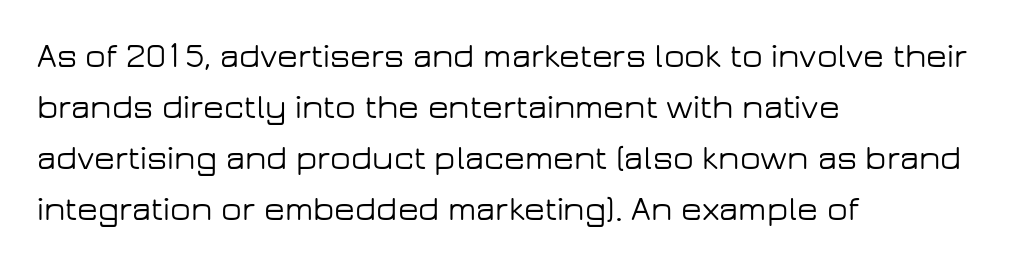
Q: Is the text italic (slanted)? A: No, it is upright.
Q: Is the typeface a serif or a sans-serif typeface? A: Sans-serif.
Q: Is the text underlined? A: No.
Q: How is the paragraph aligned? A: Left-aligned.
Q: Is the spacing between letters normal or unusually wide? A: Normal.
Q: Is the spacing between lines tight, normal or loose? A: Normal.
Q: Width (condensed, normal, or wide)? A: Wide.
Q: Stroke contrast? A: Low.
Q: x-height? A: Medium.
Q: Monospaced? A: No.
